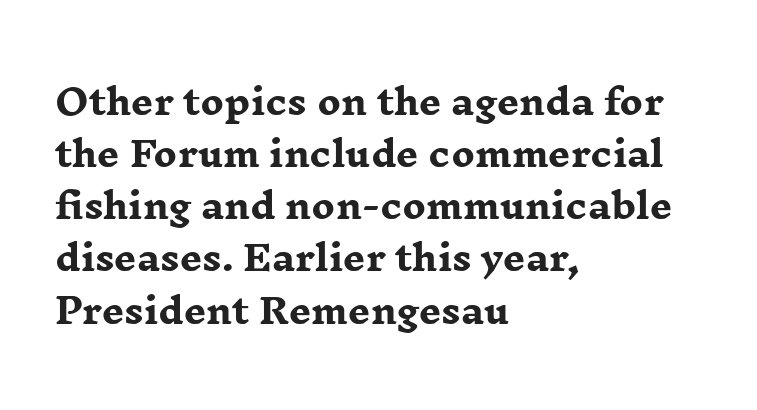
{"serif": "yes", "italic": "no", "bold": "yes", "weight": "heavy", "width": "wide", "stroke_contrast": "low", "x_height": "medium", "monospaced": "no", "underline": "no", "align": "left", "line_spacing": "normal", "line_spacing_ratio": 1.49, "letter_spacing": "normal", "letter_spacing_em": 0.0, "glyph_px": 35}
